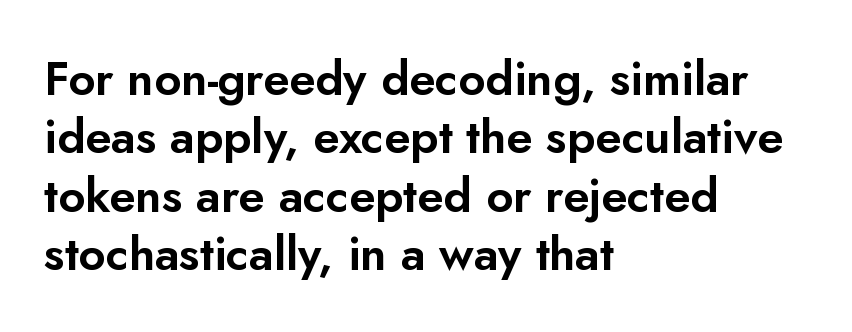
The image shows 47 px sans-serif type, upright; set left-aligned, line spacing 1.24x, normal letter spacing, not underlined; low stroke contrast and a small x-height.
